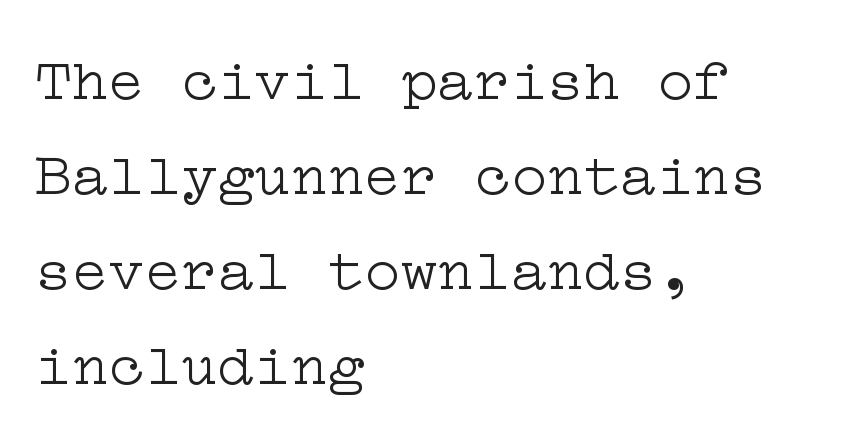
The rendering uses a moderate line-height, typical for paragraphs. Tall strokes in this sample are plumb rather than angled. How are the letters spaced? Ordinarily, with no added tracking. The passage is arranged the way most books set body copy — flush left. The text was rendered using a seriffed face with decorative stroke endings. The strokes are not fattened; the text isn't bold.
